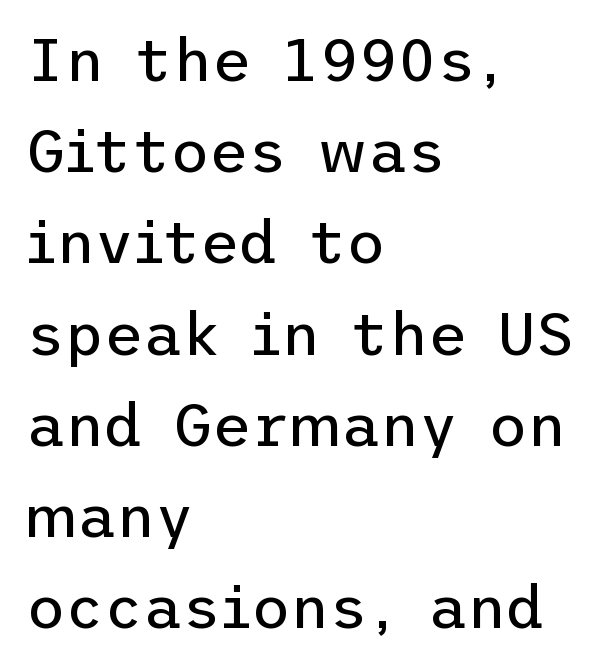
The paragraph has a hard left edge and a soft right edge. The characters display no serif detailing; their extremities are plain. The glyphs are unaccompanied by any horizontal stroke below them. Characters follow at the spacing the type designer built in.
